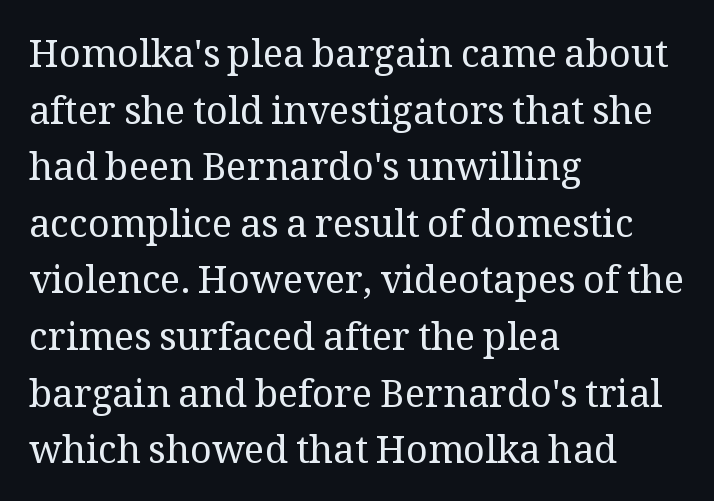
The face used here is proportionally spaced, like ordinary book or web type. You can tell it's not italic because the verticals are truly vertical. Does the copy run flush right? No — it runs flush left. Regarding leading, the lines here are spaced in the standard way. The font is comparable to plain body text, perhaps lighter. The rendering keeps characters at their native spacing.
